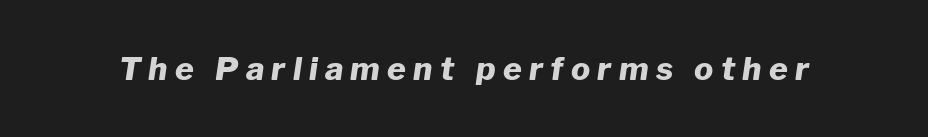
Words appear elongated and porous because spacing is wide. The rendering uses natural spacing where letterforms have individual widths. Students, this is bold: see how much ink each stroke carries. Posture: slanted.
